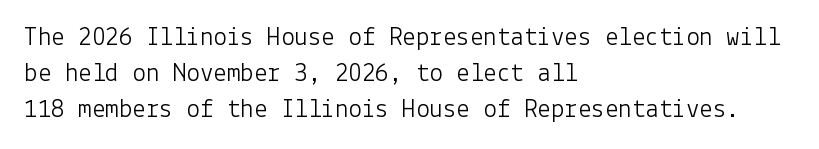
Q: Is the text bold? A: No.
Q: Is the text italic (slanted)? A: No, it is upright.
Q: Is the text underlined? A: No.
Q: How is the paragraph aligned? A: Left-aligned.
Q: Is the spacing between letters normal or unusually wide? A: Normal.
Q: Is the spacing between lines tight, normal or loose? A: Normal.
